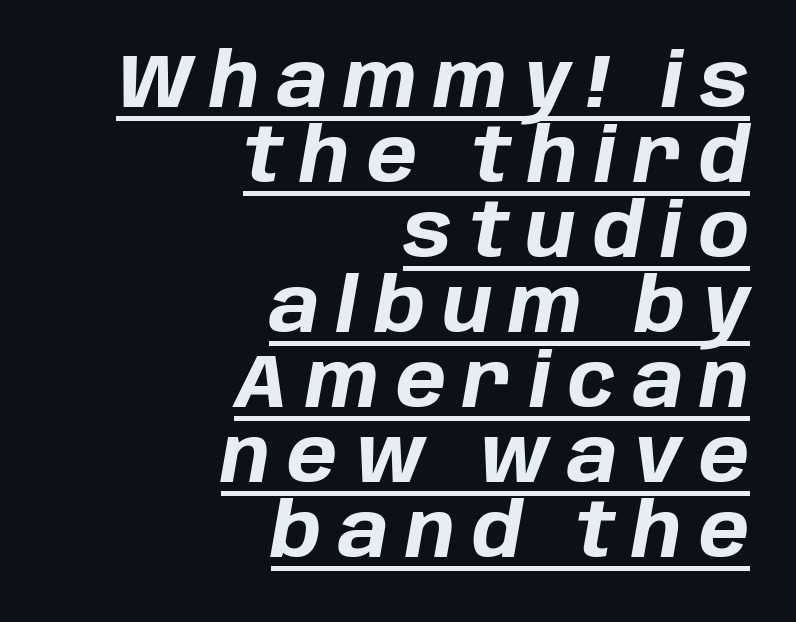
Reading down the block, your eye finds every line finishing at a fixed right position. Summary of weight: heavy, a full bold. If you drew a line through each stem, it would be angled. A typesetter would call this proportional, since set widths differ per character. The block of text is dense from top to bottom, with scant space between rows. The line texture is sparse and dotted thanks to wide tracking.
